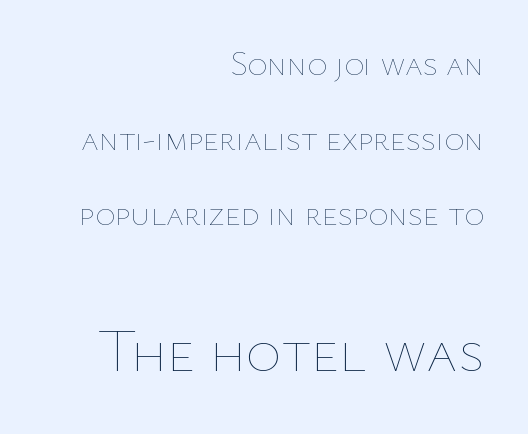
Q: Is the text bold? A: No.
Q: Is the text italic (slanted)? A: No, it is upright.
Q: Is the text underlined? A: No.
Q: How is the paragraph aligned? A: Right-aligned.
Q: Is the spacing between letters normal or unusually wide? A: Normal.
Q: Is the spacing between lines tight, normal or loose? A: Loose.
Q: Which block of text is set in a larger size, the first (top) or the second (bottom)? A: The second (bottom) one.
Q: Width (condensed, normal, or wide)? A: Normal.
Q: Stroke contrast? A: Low.
Q: x-height? A: Medium.
Q: Monospaced? A: No.
